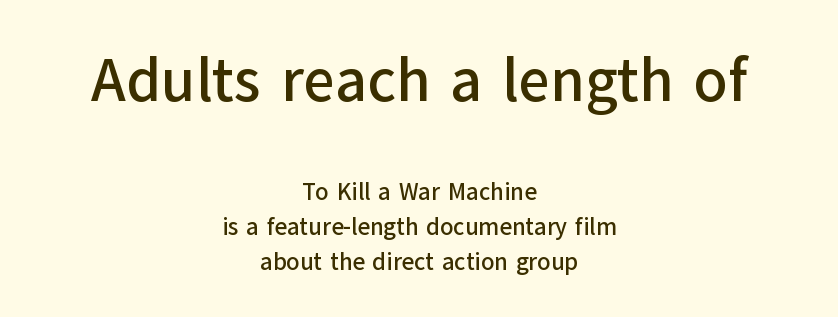
The rendering uses natural spacing where letterforms have individual widths. Type style note: lacks serifs. Leading matches the norm, producing a regular column. In terms of letterspacing, this is plain default setting. These lines stack symmetrically, like a column narrowing and widening about its center. Unlike italic type, these characters show no tilt at all.
